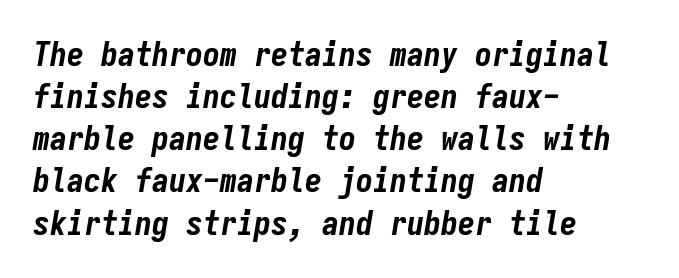
The image shows 34 px bold, condensed type, italic (leaning right), monospaced; set left-aligned, line spacing 1.24x, normal letter spacing, not underlined; low stroke contrast and a medium x-height.
